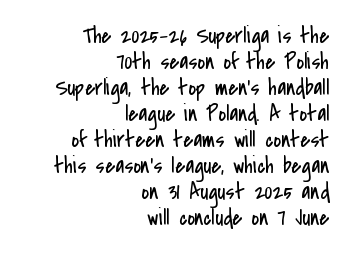
Q: Is the text bold? A: No.
Q: Is the text italic (slanted)? A: No, it is upright.
Q: Is the text underlined? A: No.
Q: How is the paragraph aligned? A: Right-aligned.
Q: Is the spacing between letters normal or unusually wide? A: Normal.
Q: Is the spacing between lines tight, normal or loose? A: Tight.
